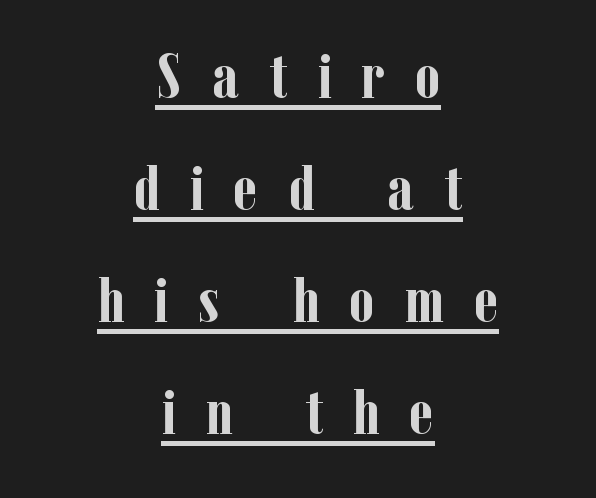
Q: Is the text bold? A: Yes.
Q: Is the text italic (slanted)? A: No, it is upright.
Q: Is the typeface a serif or a sans-serif typeface? A: Serif.
Q: Is the text underlined? A: Yes.
Q: How is the paragraph aligned? A: Centered.
Q: Is the spacing between letters normal or unusually wide? A: Unusually wide.
Q: Width (condensed, normal, or wide)? A: Condensed.
Q: Stroke contrast? A: Low.
Q: x-height? A: Medium.
Q: Monospaced? A: No.
